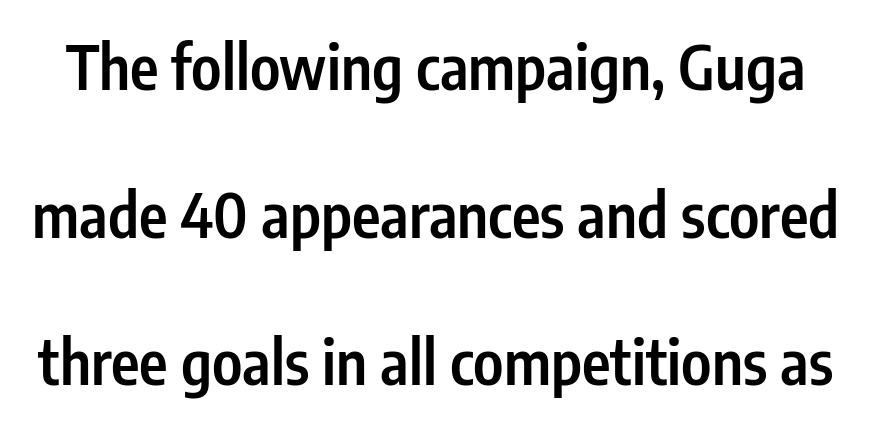
Q: Is the text bold? A: Semi-bold.
Q: Is the text italic (slanted)? A: No, it is upright.
Q: Is the typeface a serif or a sans-serif typeface? A: Sans-serif.
Q: Is the text underlined? A: No.
Q: Is the spacing between letters normal or unusually wide? A: Normal.
Q: Is the spacing between lines tight, normal or loose? A: Loose.
Q: Width (condensed, normal, or wide)? A: Condensed.
Q: Stroke contrast? A: Low.
Q: x-height? A: Medium.
Q: Monospaced? A: No.
